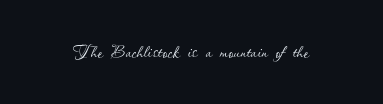
Q: Is the text bold? A: No.
Q: Is the text italic (slanted)? A: Yes.
Q: Is the text underlined? A: No.
Q: Is the spacing between letters normal or unusually wide? A: Normal.
